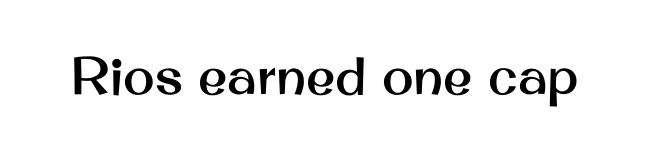
Q: Is the text italic (slanted)? A: No, it is upright.
Q: Is the typeface a serif or a sans-serif typeface? A: Sans-serif.
Q: Is the text underlined? A: No.
Q: Is the spacing between letters normal or unusually wide? A: Normal.
Q: Width (condensed, normal, or wide)? A: Normal.
Q: Stroke contrast? A: Medium.
Q: x-height? A: Small.
Q: Monospaced? A: No.
